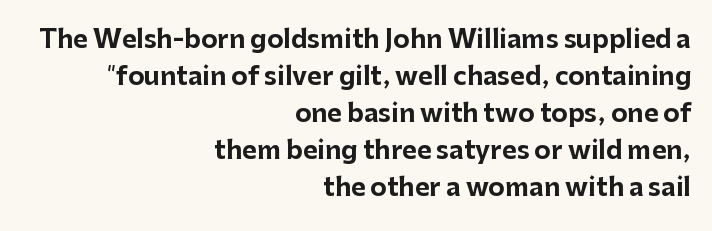
A typesetter would mark this as roman, not italic. Nobody touched the tracking dial on this one. The text block is weighted toward the right margin, trailing off unevenly leftward. This block has exactly the height ordinary leading produces. Set as a true bold cut, around the 700 mark. Beneath every word, the page is bare.
